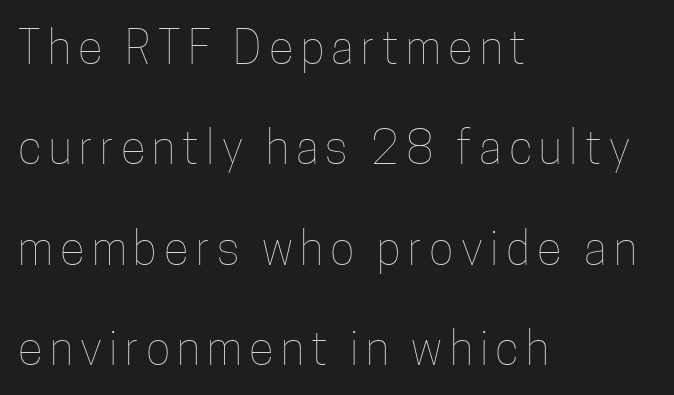
{"italic": "no", "bold": "no", "weight": "thin", "width": "condensed", "stroke_contrast": "low", "x_height": "medium", "monospaced": "no", "underline": "no", "align": "left", "line_spacing": "loose", "line_spacing_ratio": 2.18, "glyph_px": 46}
